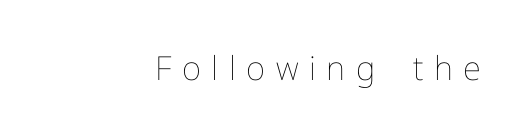
The image shows 33 px thin type, upright; set right-aligned, unusually wide letter spacing (+0.32 em), not underlined; low stroke contrast and a medium x-height.
